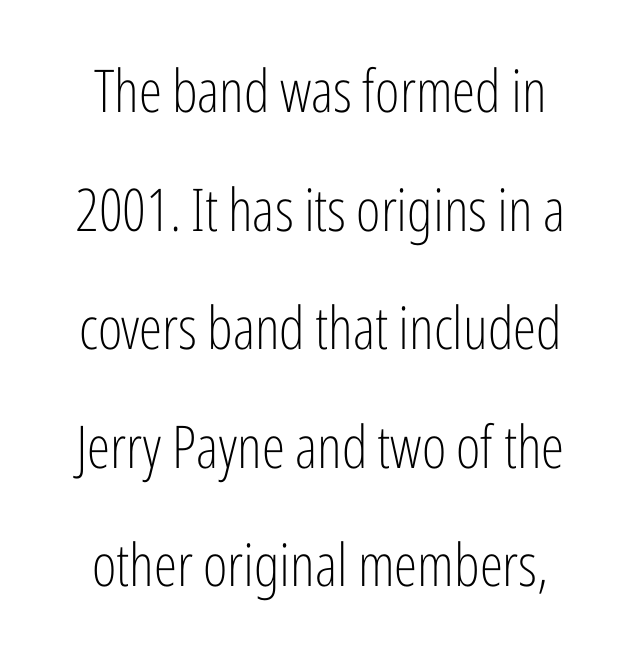
Tracking value appears to be zero — textbook default spacing. This rendering employs a face without finishing strokes, i.e., a sans-serif. The vertical gap from one line to the next is large. Do the characters align in a grid? No, the font is proportional.
